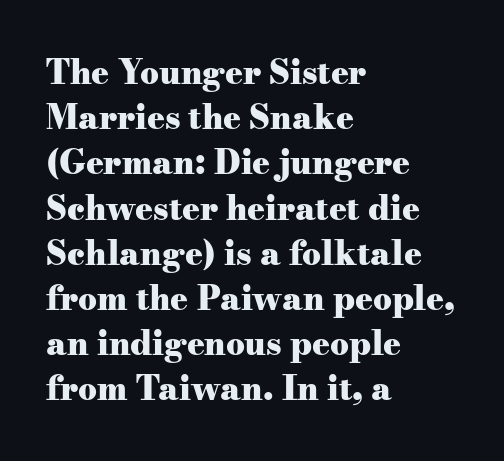
Q: Is the text bold? A: Yes.
Q: Is the text italic (slanted)? A: No, it is upright.
Q: Is the typeface a serif or a sans-serif typeface? A: Serif.
Q: Is the text underlined? A: No.
Q: How is the paragraph aligned? A: Left-aligned.
Q: Is the spacing between letters normal or unusually wide? A: Normal.
Q: Is the spacing between lines tight, normal or loose? A: Normal.
Q: Width (condensed, normal, or wide)? A: Wide.
Q: Stroke contrast? A: Medium.
Q: x-height? A: Small.
Q: Monospaced? A: No.
